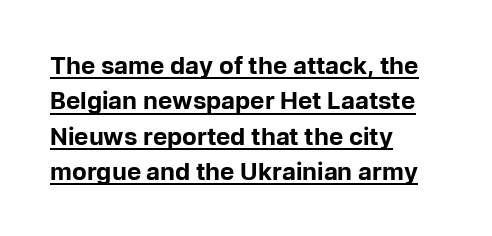
Q: Is the text bold? A: Yes.
Q: Is the text italic (slanted)? A: No, it is upright.
Q: Is the text underlined? A: Yes.
Q: How is the paragraph aligned? A: Left-aligned.
Q: Is the spacing between letters normal or unusually wide? A: Normal.
Q: Is the spacing between lines tight, normal or loose? A: Normal.
